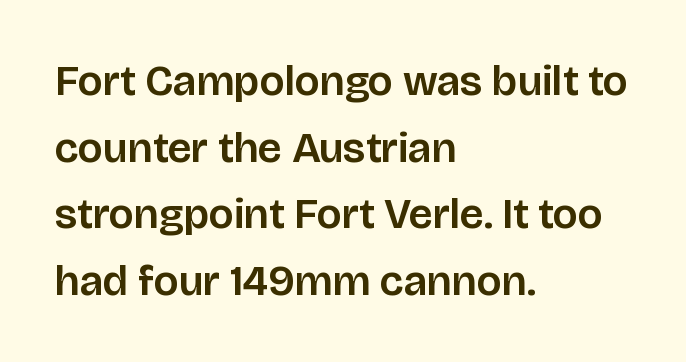
{"serif": "no", "italic": "no", "width": "normal", "stroke_contrast": "low", "x_height": "large", "monospaced": "no", "underline": "no", "align": "left", "line_spacing": "normal", "line_spacing_ratio": 1.55, "letter_spacing": "normal", "letter_spacing_em": 0.0, "glyph_px": 43}
